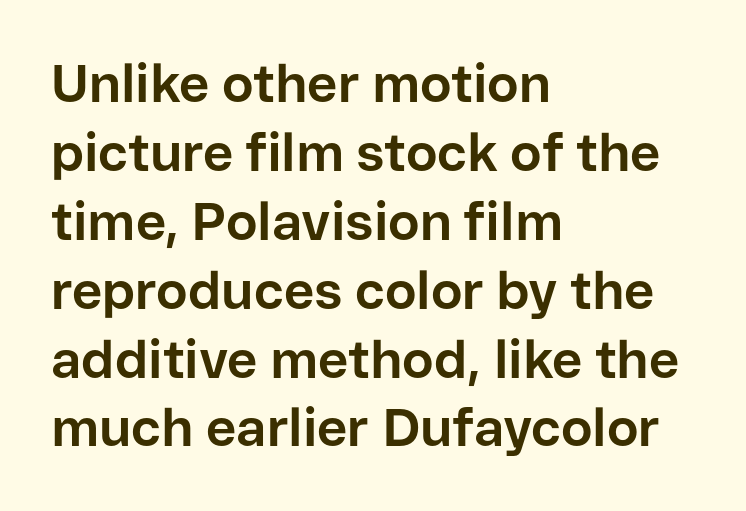
The image shows 53 px bold sans-serif type, upright; set left-aligned, normal line spacing (1.3x), normal letter spacing, not underlined; low stroke contrast and a medium x-height.
